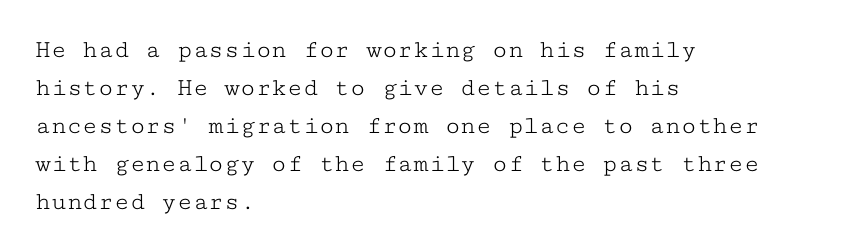
Visually the block forms a straight wall on the left and a jagged coastline on the right. Caption: standard tracking, unaltered. The type sits square on the baseline with zero lean. Weight: not bold — regular or lighter.
